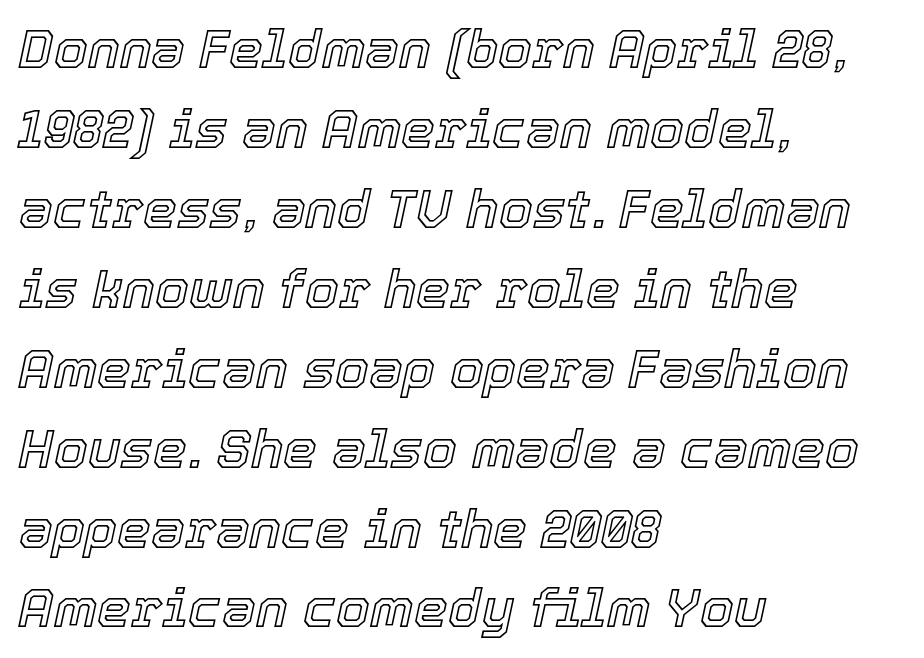
{"italic": "yes", "lean": "right", "slant_degrees": 12, "width": "normal", "x_height": "medium", "monospaced": "no", "underline": "no", "align": "left", "line_spacing": "normal", "line_spacing_ratio": 1.48, "letter_spacing": "normal", "letter_spacing_em": 0.0, "glyph_px": 54}
